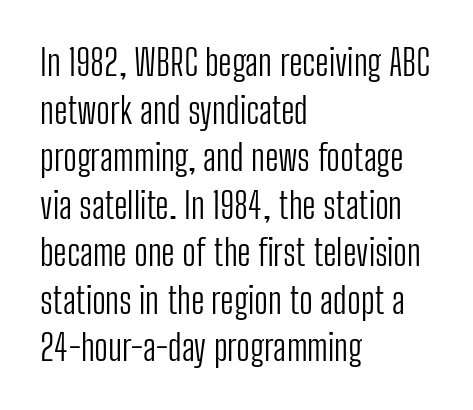
{"serif": "no", "italic": "no", "bold": "no", "weight": "light", "width": "condensed", "stroke_contrast": "low", "x_height": "medium", "monospaced": "no", "underline": "no", "align": "left", "line_spacing": "normal", "line_spacing_ratio": 1.32, "letter_spacing": "normal", "letter_spacing_em": 0.0, "glyph_px": 36}
